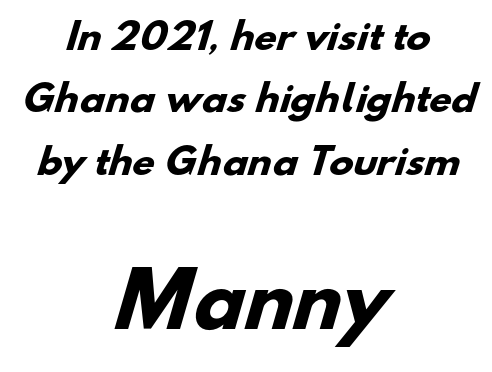
Q: Is the text bold? A: Yes.
Q: Is the typeface a serif or a sans-serif typeface? A: Sans-serif.
Q: Is the text underlined? A: No.
Q: How is the paragraph aligned? A: Centered.
Q: Is the spacing between letters normal or unusually wide? A: Normal.
Q: Which block of text is set in a larger size, the first (top) or the second (bottom)? A: The second (bottom) one.
Q: Width (condensed, normal, or wide)? A: Normal.
Q: Stroke contrast? A: Low.
Q: x-height? A: Small.
Q: Monospaced? A: No.
